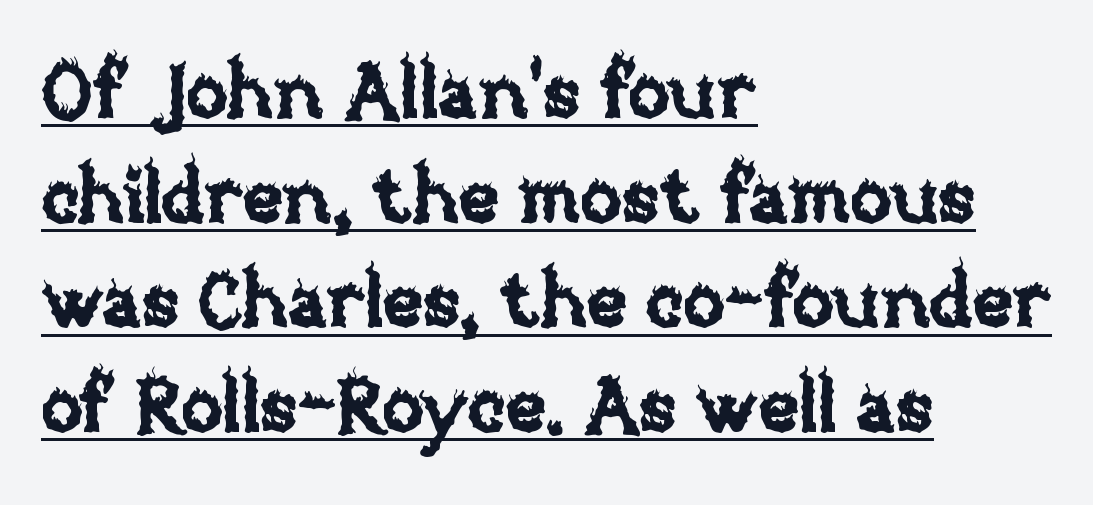
Q: Is the text italic (slanted)? A: No, it is upright.
Q: Is the text underlined? A: Yes.
Q: How is the paragraph aligned? A: Left-aligned.
Q: Is the spacing between letters normal or unusually wide? A: Normal.
Q: Is the spacing between lines tight, normal or loose? A: Normal.
Q: Width (condensed, normal, or wide)? A: Normal.
Q: Stroke contrast? A: Low.
Q: x-height? A: Large.
Q: Monospaced? A: No.
